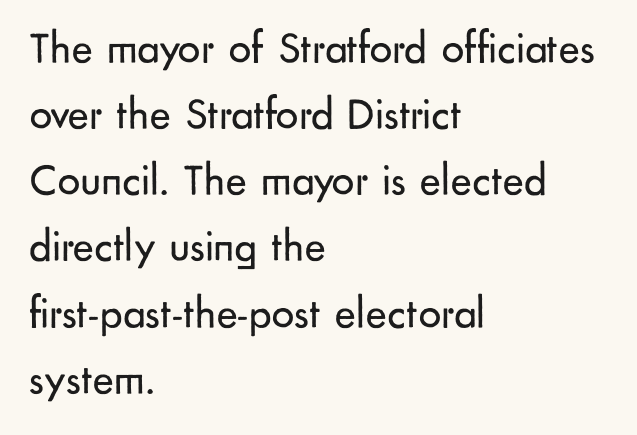
Q: Is the text bold? A: No.
Q: Is the text italic (slanted)? A: No, it is upright.
Q: Is the typeface a serif or a sans-serif typeface? A: Sans-serif.
Q: Is the text underlined? A: No.
Q: How is the paragraph aligned? A: Left-aligned.
Q: Is the spacing between letters normal or unusually wide? A: Normal.
Q: Is the spacing between lines tight, normal or loose? A: Normal.
Q: Width (condensed, normal, or wide)? A: Normal.
Q: Stroke contrast? A: Low.
Q: x-height? A: Small.
Q: Monospaced? A: No.
